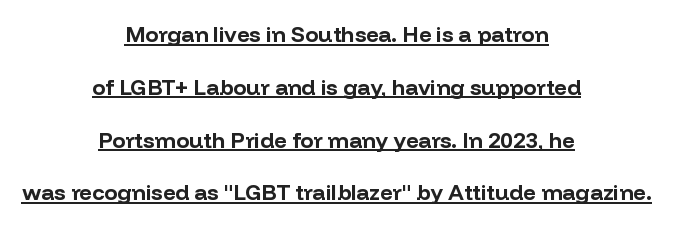
Q: Is the text bold? A: Yes.
Q: Is the text italic (slanted)? A: No, it is upright.
Q: Is the text underlined? A: Yes.
Q: How is the paragraph aligned? A: Centered.
Q: Is the spacing between letters normal or unusually wide? A: Normal.
Q: Is the spacing between lines tight, normal or loose? A: Loose.
